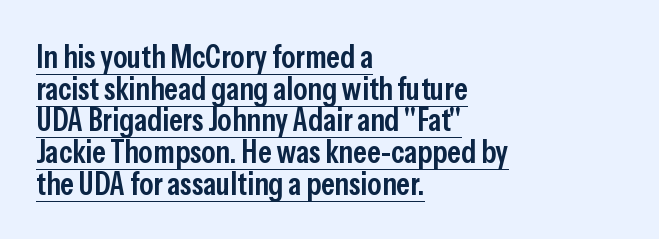
{"serif": "no", "italic": "no", "bold": "semi", "weight": "semibold", "width": "condensed", "stroke_contrast": "low", "x_height": "medium", "monospaced": "no", "underline": "yes", "align": "left", "line_spacing": "tight", "line_spacing_ratio": 0.99, "letter_spacing": "normal", "letter_spacing_em": 0.0, "glyph_px": 32}
